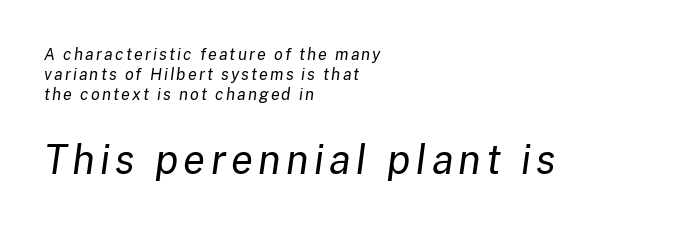
{"italic": "yes", "lean": "right", "slant_degrees": 8, "bold": "no", "weight": "regular", "width": "normal", "stroke_contrast": "low", "x_height": "medium", "monospaced": "no", "underline": "no", "align": "left", "line_spacing": "normal", "line_spacing_ratio": 1.25, "larger_block": "second", "size_ratio": 2.5, "glyph_px": 40}
